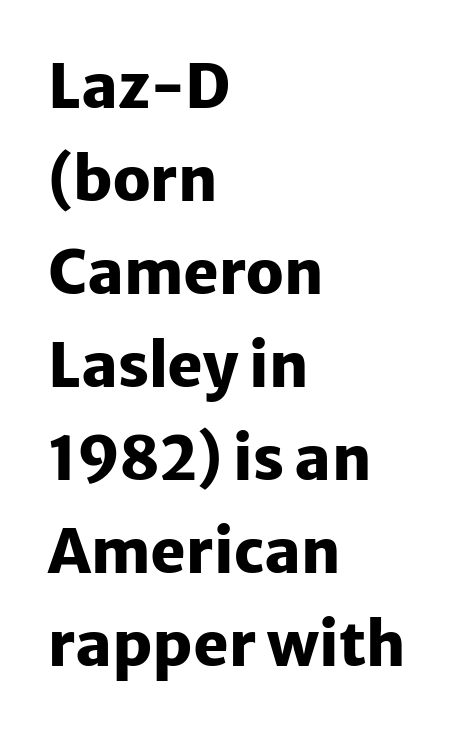
Q: Is the text bold? A: Yes.
Q: Is the text italic (slanted)? A: No, it is upright.
Q: Is the typeface a serif or a sans-serif typeface? A: Sans-serif.
Q: Is the text underlined? A: No.
Q: How is the paragraph aligned? A: Left-aligned.
Q: Is the spacing between letters normal or unusually wide? A: Normal.
Q: Is the spacing between lines tight, normal or loose? A: Normal.
Q: Width (condensed, normal, or wide)? A: Normal.
Q: Stroke contrast? A: Low.
Q: x-height? A: Medium.
Q: Monospaced? A: No.
